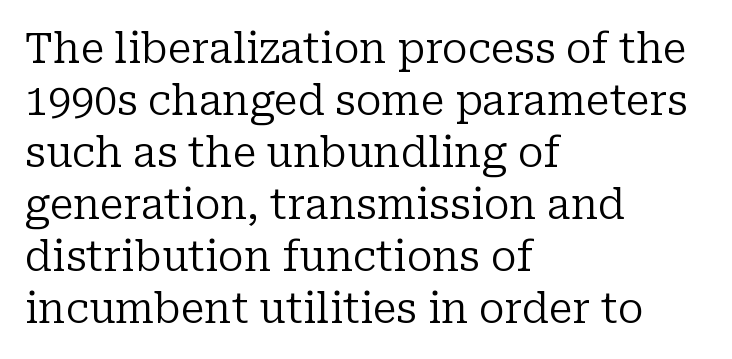
The image shows 41 px regular-weight serif type, upright; set left-aligned, normal line spacing (1.27x), normal letter spacing, not underlined; low stroke contrast and a medium x-height.
